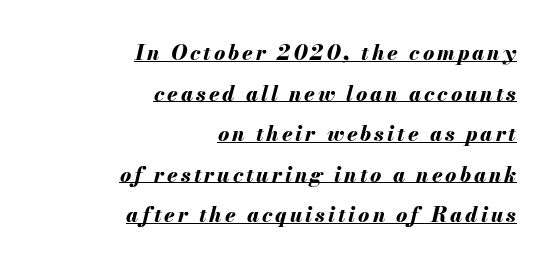
The image shows 21 px bold type, italic (leaning right); set right-aligned, loose line spacing (1.93x), underlined.
